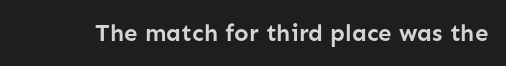
What stands out about the letter spacing? Nothing — it is the standard amount. Upright lettering throughout. Bold? Absolutely — the strokes are thick and heavy. The glyphs are unaccompanied by any horizontal stroke below them.
